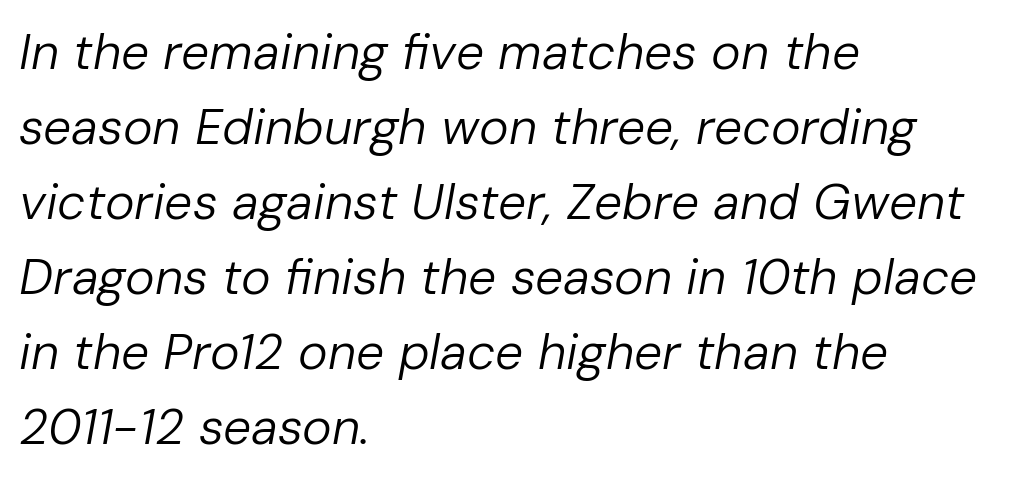
{"italic": "yes", "lean": "right", "slant_degrees": 10, "bold": "no", "weight": "regular", "width": "normal", "stroke_contrast": "low", "x_height": "medium", "monospaced": "no", "underline": "no", "align": "left", "line_spacing": "normal", "line_spacing_ratio": 1.5, "letter_spacing": "normal", "letter_spacing_em": 0.0, "glyph_px": 50}
